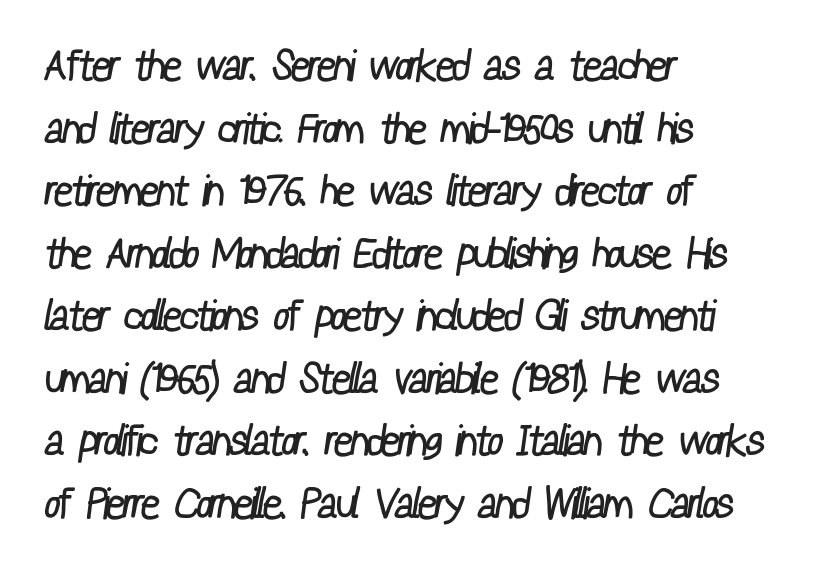
You could not count columns in this text — the font is proportionally spaced. Words appear dense and cohesive because spacing is normal. The passage is arranged the way most books set body copy — flush left. A normal amount of white space separates one row of letters from the next.
